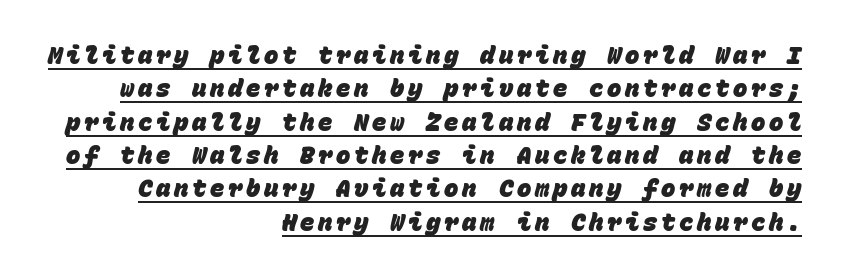
The designer left line spacing at the default. Leftover space on each line is placed entirely before the opening word. The font is running at its bold setting. Descenders here cross a horizontal rule under the line.
